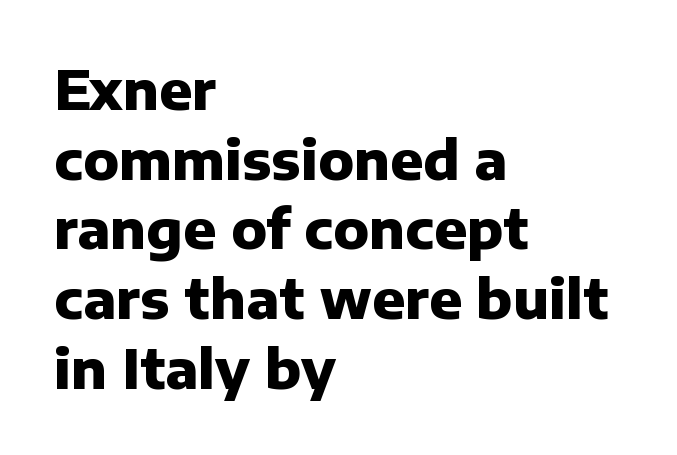
{"serif": "no", "italic": "no", "bold": "yes", "weight": "heavy", "width": "normal", "stroke_contrast": "low", "x_height": "medium", "monospaced": "no", "underline": "no", "align": "left", "line_spacing": "normal", "line_spacing_ratio": 1.29, "letter_spacing": "normal", "letter_spacing_em": 0.0, "glyph_px": 54}
